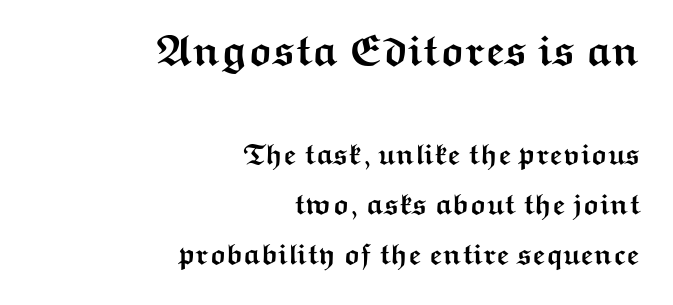
{"serif": "no", "italic": "no", "bold": "yes", "weight": "semibold", "width": "wide", "stroke_contrast": "medium", "x_height": "medium", "monospaced": "no", "underline": "no", "align": "right", "line_spacing_ratio": 1.73, "letter_spacing": "normal", "letter_spacing_em": 0.0, "larger_block": "first", "size_ratio": 1.48, "glyph_px": 43}
